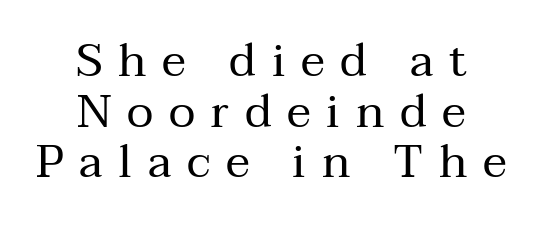
The image shows 46 px regular-weight serif type, upright; set centered, tight line spacing (1.1x), unusually wide letter spacing (+0.34 em), not underlined; medium stroke contrast and a medium x-height.
